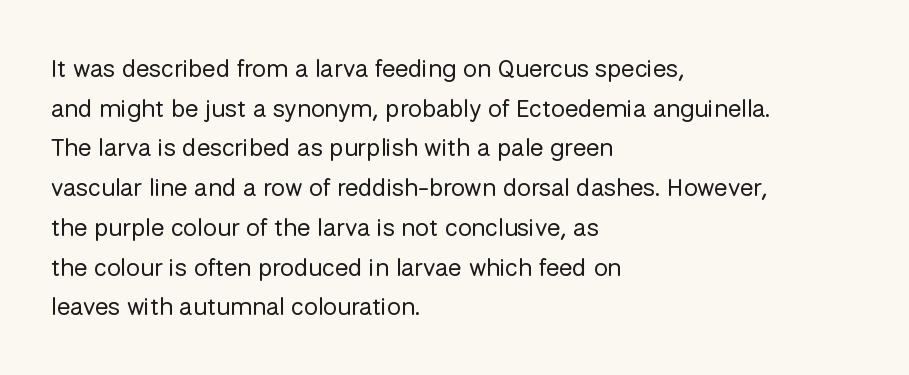
No italicization has been applied; the sample stays upright. Which margin do the lines hug? The left one — the right edge is uneven. Interline gaps are of average width in this sample. Descender tails drop into unmarked territory.
